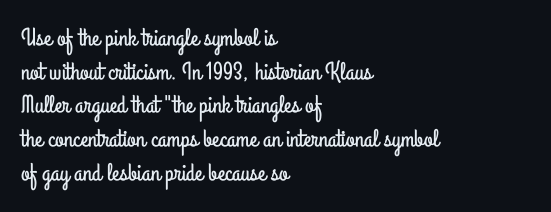
{"italic": "no", "underline": "no", "align": "left", "line_spacing": "normal", "line_spacing_ratio": 1.35, "letter_spacing": "normal", "letter_spacing_em": 0.0, "glyph_px": 25}
